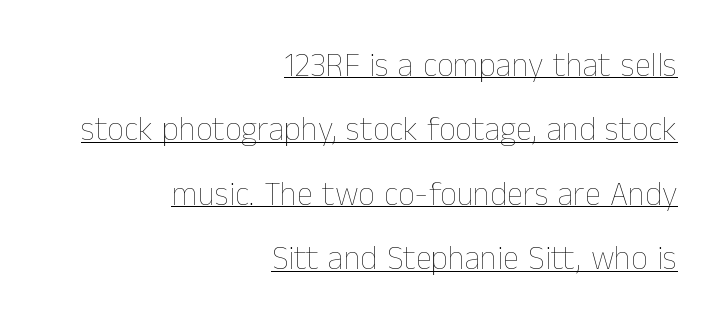
{"italic": "no", "bold": "no", "weight": "thin", "width": "normal", "stroke_contrast": "low", "x_height": "medium", "monospaced": "no", "underline": "yes", "align": "right", "line_spacing": "loose", "line_spacing_ratio": 1.95, "letter_spacing": "normal", "letter_spacing_em": 0.0, "glyph_px": 33}
